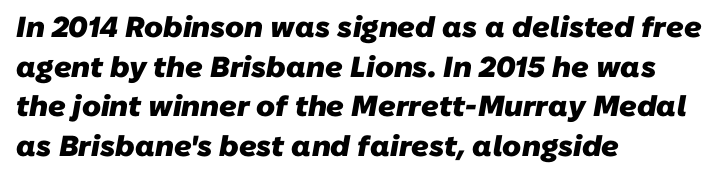
The image shows 29 px heavy sans-serif type; set left-aligned, normal line spacing (1.37x), normal letter spacing, not underlined; low stroke contrast and a medium x-height.
